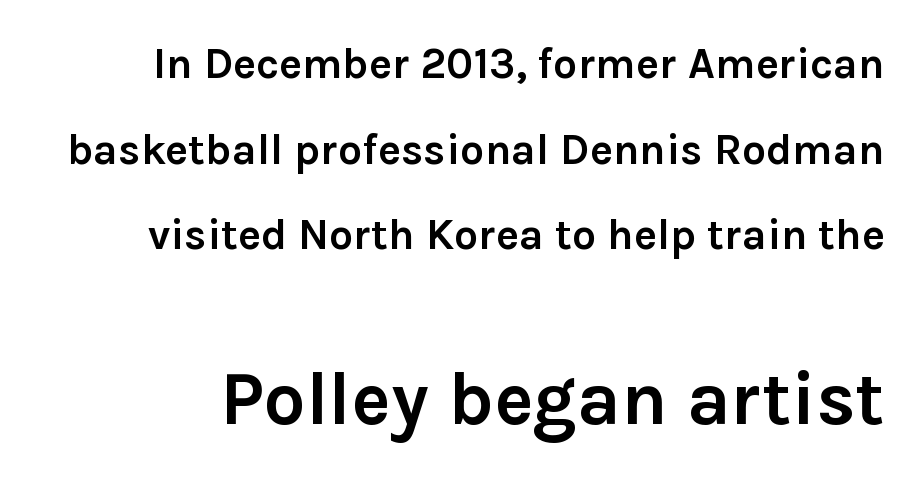
Regarding leading, the lines here are spaced well apart. Heft: maximum for text — a bold. In terms of letterspacing, this is plain default setting. The letters advance in unequal steps, a hallmark of proportional type. The more generous point size was reserved for the lower chunk.
